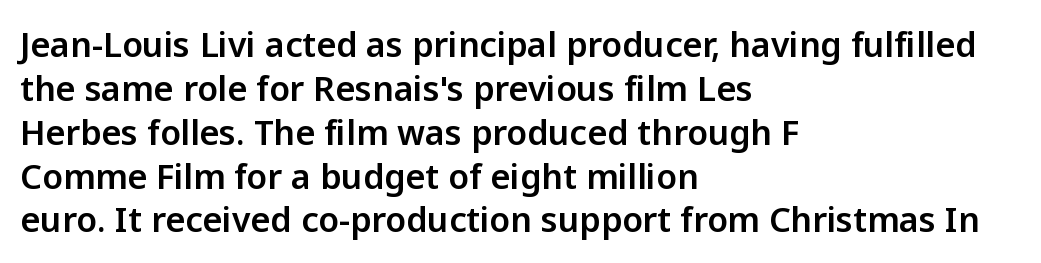
Q: Is the text italic (slanted)? A: No, it is upright.
Q: Is the typeface a serif or a sans-serif typeface? A: Sans-serif.
Q: Is the text underlined? A: No.
Q: How is the paragraph aligned? A: Left-aligned.
Q: Is the spacing between letters normal or unusually wide? A: Normal.
Q: Is the spacing between lines tight, normal or loose? A: Normal.
Q: Width (condensed, normal, or wide)? A: Normal.
Q: Stroke contrast? A: Low.
Q: x-height? A: Medium.
Q: Monospaced? A: No.
